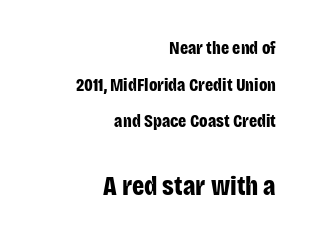
The image shows 27 px bold type, upright; set right-aligned, loose line spacing (2.04x), normal letter spacing, not underlined; the second (bottom) block is 1.5x larger.
